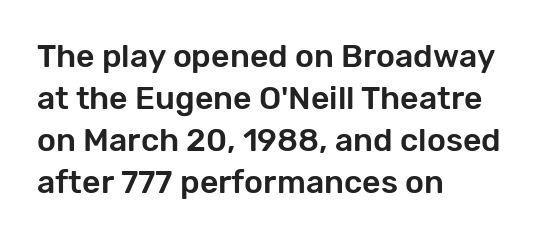
{"serif": "no", "italic": "no", "width": "normal", "stroke_contrast": "low", "x_height": "medium", "monospaced": "no", "underline": "no", "align": "left", "line_spacing": "normal", "line_spacing_ratio": 1.31, "letter_spacing": "normal", "letter_spacing_em": 0.0, "glyph_px": 32}
